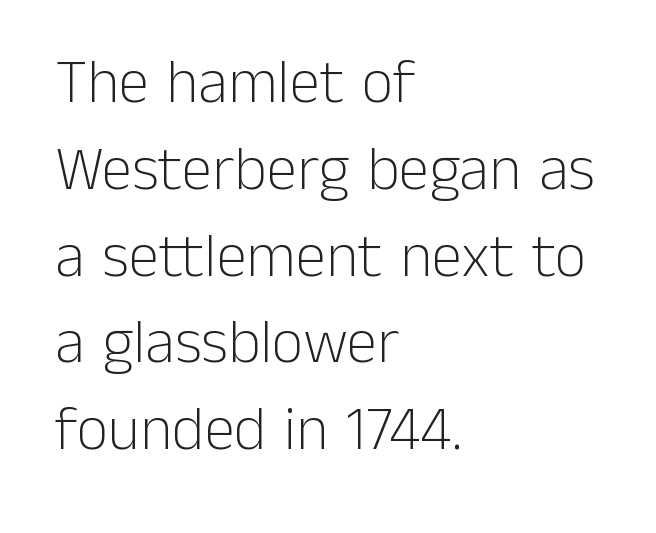
{"serif": "no", "italic": "no", "bold": "no", "weight": "light", "width": "normal", "stroke_contrast": "low", "x_height": "medium", "monospaced": "no", "underline": "no", "align": "left", "line_spacing": "normal", "line_spacing_ratio": 1.4, "letter_spacing": "normal", "letter_spacing_em": 0.0, "glyph_px": 62}
